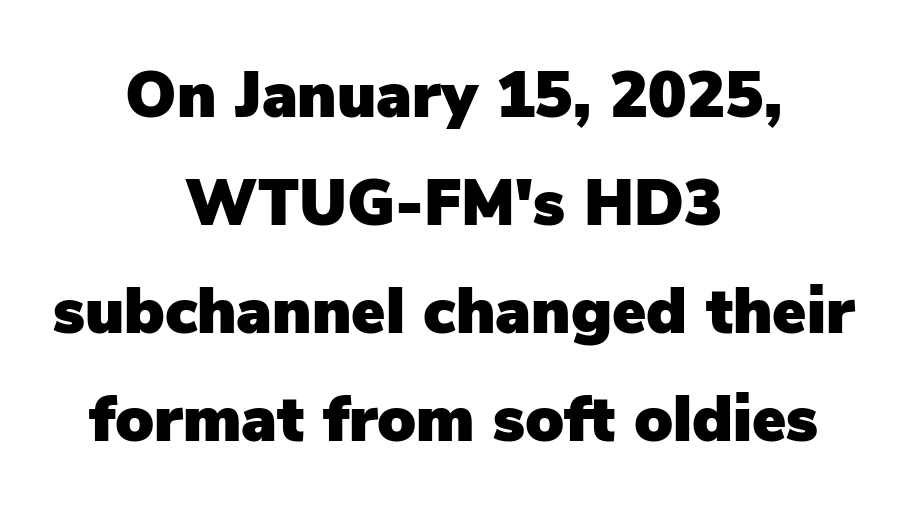
{"serif": "no", "italic": "no", "width": "normal", "stroke_contrast": "low", "x_height": "medium", "monospaced": "no", "underline": "no", "align": "center", "line_spacing": "normal", "line_spacing_ratio": 1.69, "letter_spacing": "normal", "letter_spacing_em": 0.0, "glyph_px": 64}
